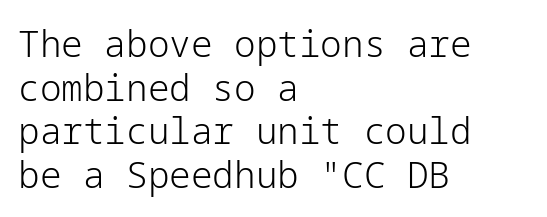
Stroke mass is kept to a normal reading level or below. How are the letters spaced? Ordinarily, with no added tracking. The glyphs in this specimen are sans serif. A typesetter would mark this as roman, not italic. Horizontal alignment here is leftward, the default for most running prose.
